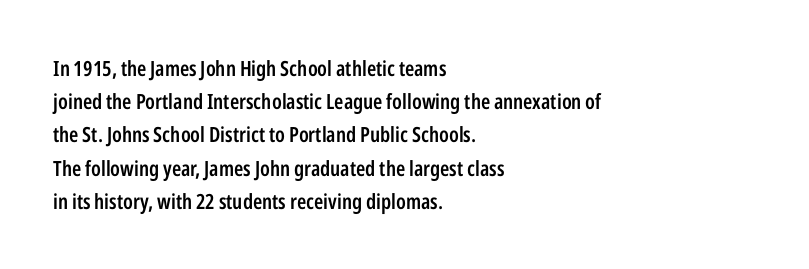
A typesetter would call this zero additional tracking. The foot of each line stays bare and open. Whoever set this chose a conventional vertical rhythm. Short and long lines alike share a common starting point at left. Stems and bowls a touch heavier than normal — semibold. The lettering stays uniformly vertical, giving the passage a roman look.
